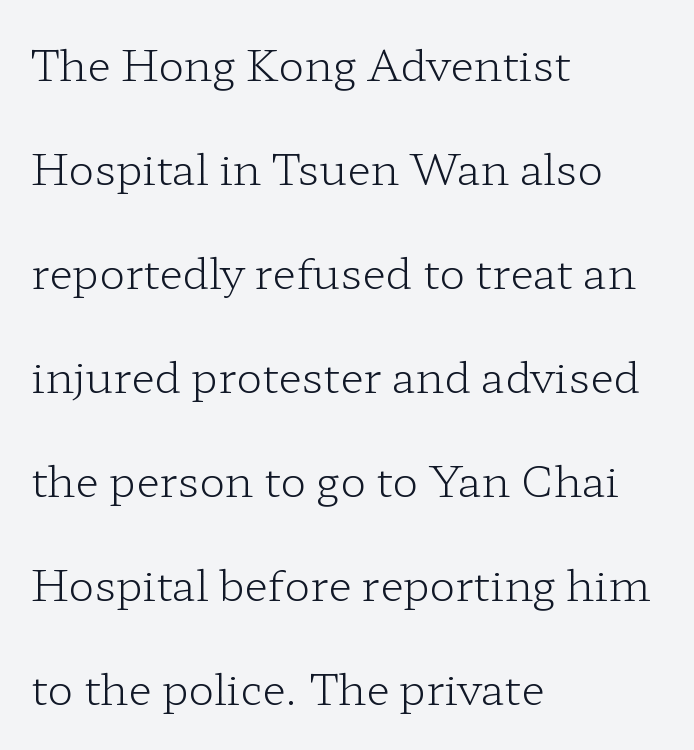
{"serif": "yes", "italic": "no", "bold": "no", "weight": "light", "width": "wide", "stroke_contrast": "low", "x_height": "medium", "monospaced": "no", "underline": "no", "align": "left", "line_spacing": "loose", "line_spacing_ratio": 2.42, "letter_spacing": "normal", "letter_spacing_em": 0.0, "glyph_px": 43}
